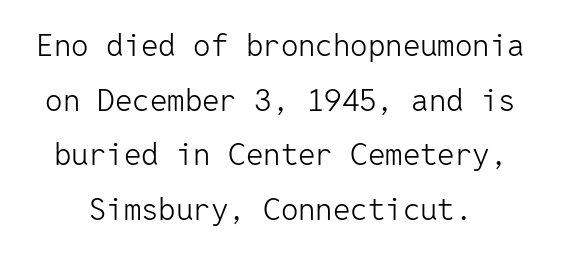
Q: Is the text bold? A: No.
Q: Is the text italic (slanted)? A: No, it is upright.
Q: Is the typeface a serif or a sans-serif typeface? A: Sans-serif.
Q: Is the text underlined? A: No.
Q: Is the spacing between letters normal or unusually wide? A: Normal.
Q: Width (condensed, normal, or wide)? A: Normal.
Q: Stroke contrast? A: Low.
Q: x-height? A: Medium.
Q: Monospaced? A: Yes.
